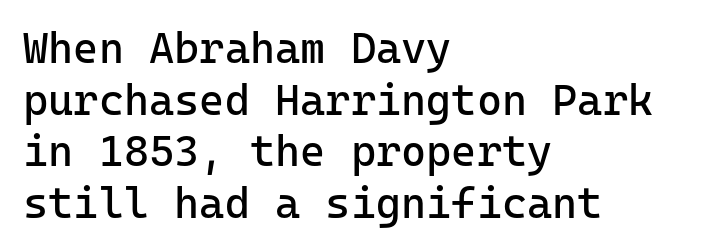
The words here are not underlined. Between one letter and the next there's only the usual sliver of space. Ascenders rise straight up at ninety degrees. A quiet, ordinary-to-light weight characterises the typeface. Spacing verdict: monospaced, one width for all characters. Alignment: flush left.
